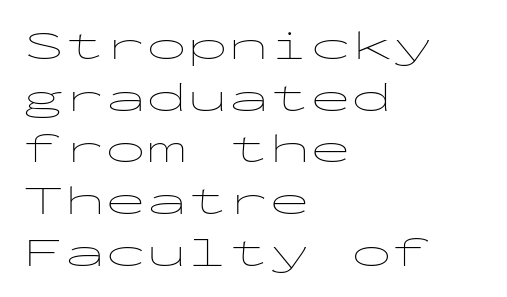
{"serif": "no", "italic": "no", "bold": "no", "weight": "thin", "width": "wide", "stroke_contrast": "low", "x_height": "medium", "monospaced": "yes", "underline": "no", "align": "left", "line_spacing": "normal", "line_spacing_ratio": 1.26, "letter_spacing": "normal", "letter_spacing_em": 0.0, "glyph_px": 41}
